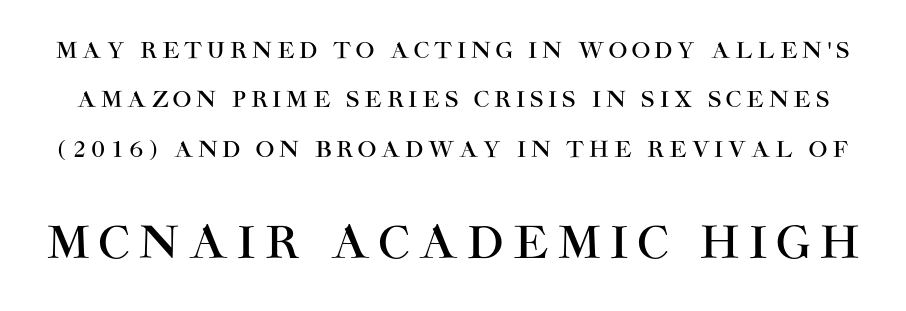
Q: Is the text italic (slanted)? A: No, it is upright.
Q: Is the typeface a serif or a sans-serif typeface? A: Sans-serif.
Q: Is the text underlined? A: No.
Q: Is the spacing between letters normal or unusually wide? A: Unusually wide.
Q: Is the spacing between lines tight, normal or loose? A: Loose.
Q: Which block of text is set in a larger size, the first (top) or the second (bottom)? A: The second (bottom) one.
Q: Width (condensed, normal, or wide)? A: Normal.
Q: Stroke contrast? A: High.
Q: x-height? A: Large.
Q: Monospaced? A: No.
